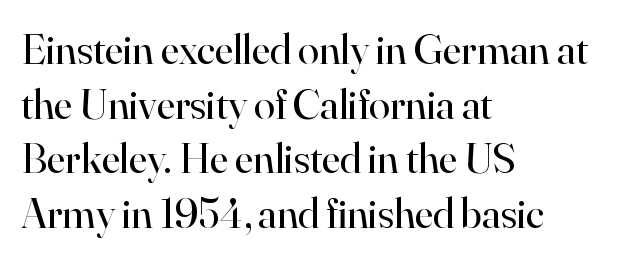
The strip under each line holds only bare page. You could not count columns in this text — the font is proportionally spaced. If you drew a ruler down the left edge, every line would touch it. The font sits on the lighter half of the weight spectrum, regular included. Is there much room between lines? A standard amount, neither cramped nor airy. Between one letter and the next there's only the usual sliver of space.
